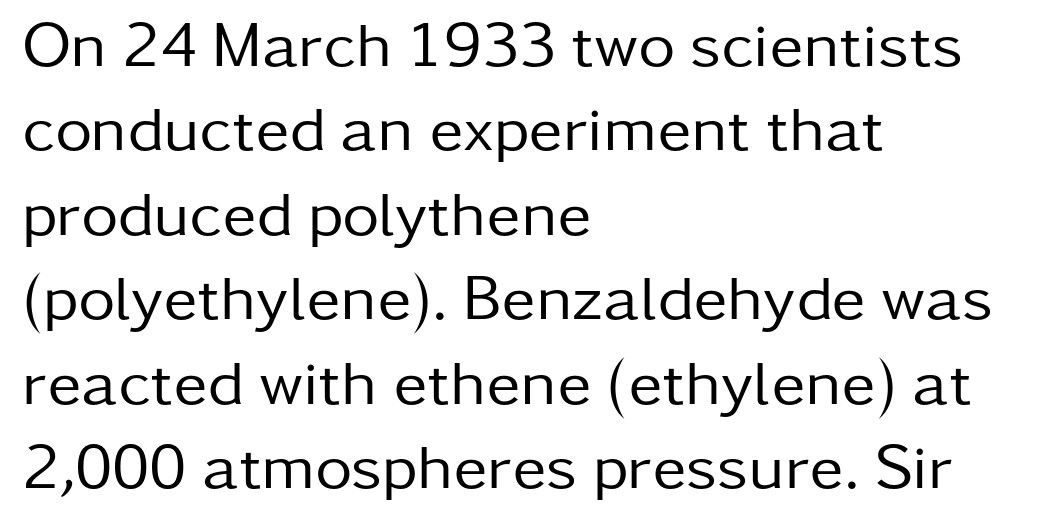
The image shows 64 px regular-weight sans-serif type, upright; set left-aligned, normal line spacing (1.32x), normal letter spacing, not underlined; low stroke contrast and a medium x-height.
